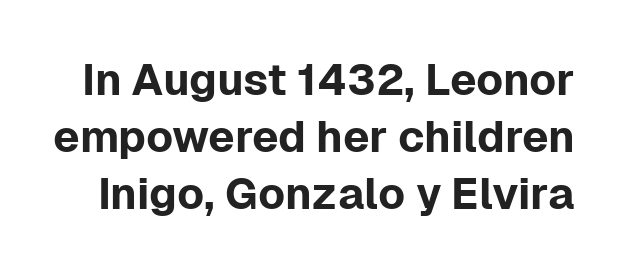
The image shows 44 px sans-serif type, upright; set normal line spacing (1.29x), normal letter spacing, not underlined; low stroke contrast and a medium x-height.
